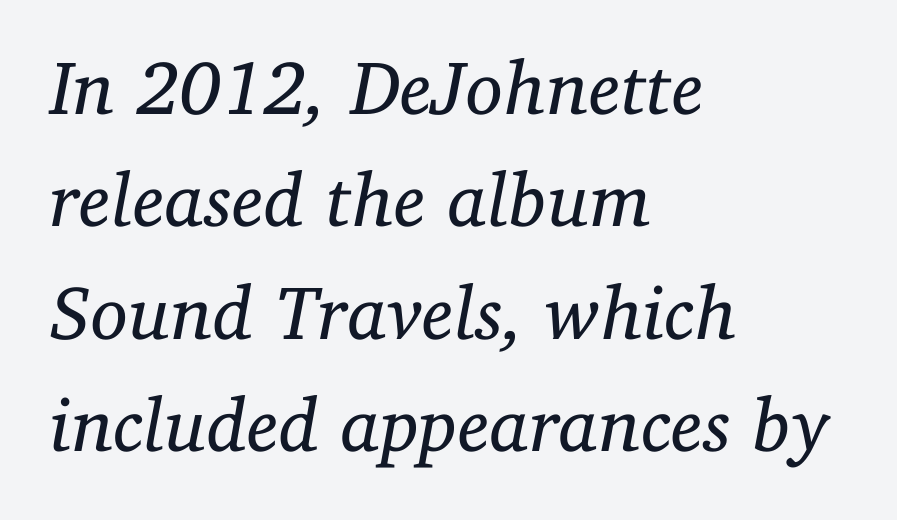
{"serif": "yes", "italic": "yes", "lean": "right", "slant_degrees": 11, "bold": "no", "weight": "regular", "width": "normal", "stroke_contrast": "low", "x_height": "medium", "monospaced": "no", "underline": "no", "align": "left", "line_spacing": "normal", "line_spacing_ratio": 1.48, "letter_spacing": "normal", "letter_spacing_em": 0.0, "glyph_px": 76}
